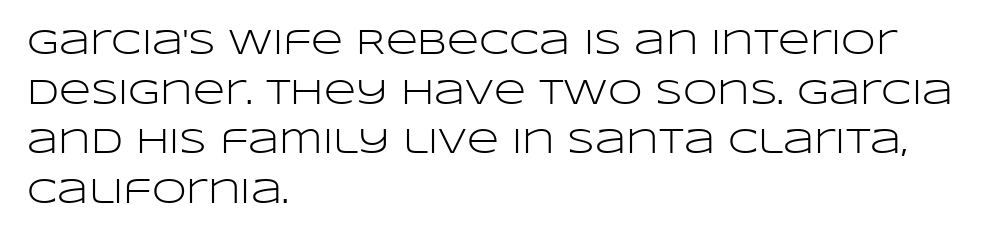
The image shows 35 px light, wide sans-serif type, upright; set left-aligned, normal line spacing (1.42x), normal letter spacing, not underlined; low stroke contrast and a large x-height.
